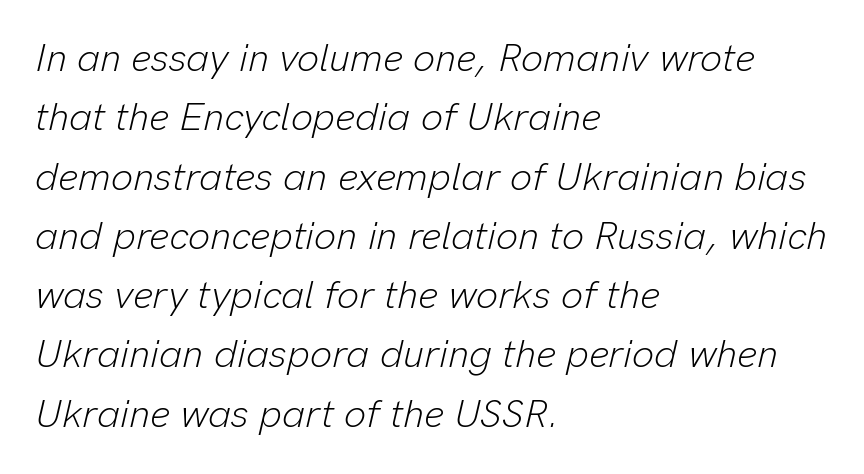
The image shows 39 px light type, italic (leaning right); set left-aligned, normal line spacing (1.52x), normal letter spacing, not underlined; low stroke contrast and a medium x-height.
